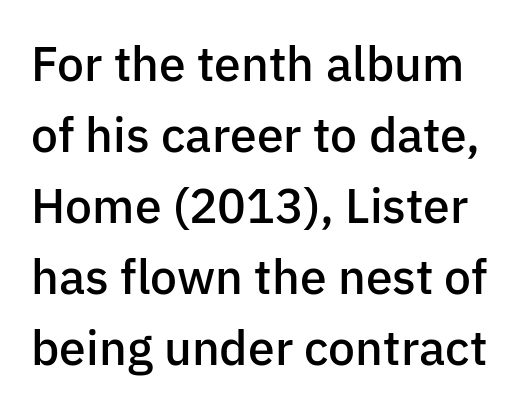
Q: Is the text bold? A: Semi-bold.
Q: Is the text italic (slanted)? A: No, it is upright.
Q: Is the typeface a serif or a sans-serif typeface? A: Sans-serif.
Q: Is the text underlined? A: No.
Q: Is the spacing between letters normal or unusually wide? A: Normal.
Q: Is the spacing between lines tight, normal or loose? A: Normal.
Q: Width (condensed, normal, or wide)? A: Normal.
Q: Stroke contrast? A: Low.
Q: x-height? A: Medium.
Q: Monospaced? A: No.
